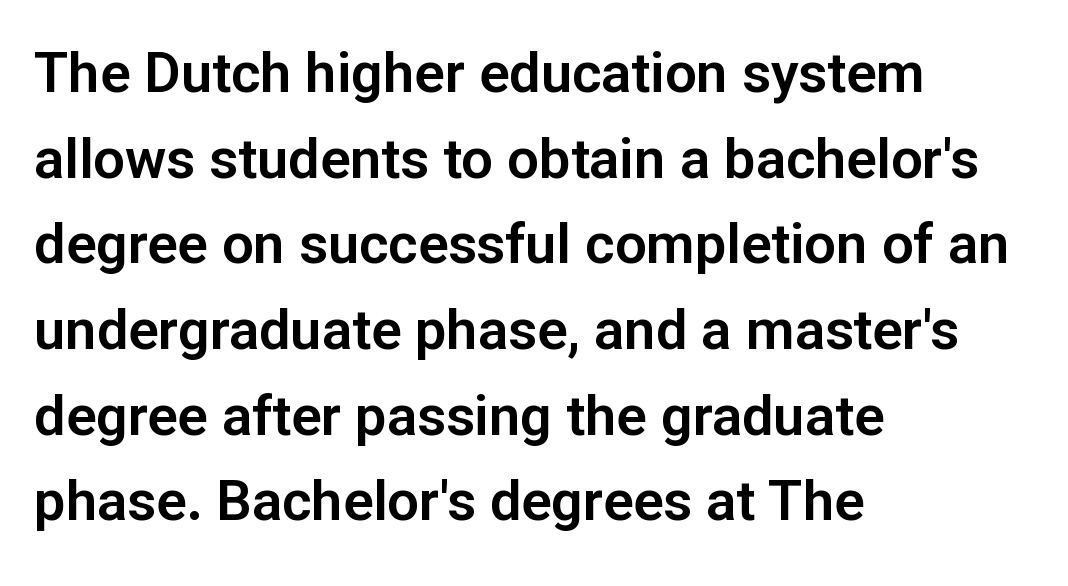
Q: Is the text italic (slanted)? A: No, it is upright.
Q: Is the typeface a serif or a sans-serif typeface? A: Sans-serif.
Q: Is the text underlined? A: No.
Q: How is the paragraph aligned? A: Left-aligned.
Q: Is the spacing between letters normal or unusually wide? A: Normal.
Q: Is the spacing between lines tight, normal or loose? A: Normal.
Q: Width (condensed, normal, or wide)? A: Normal.
Q: Stroke contrast? A: Low.
Q: x-height? A: Medium.
Q: Monospaced? A: No.
